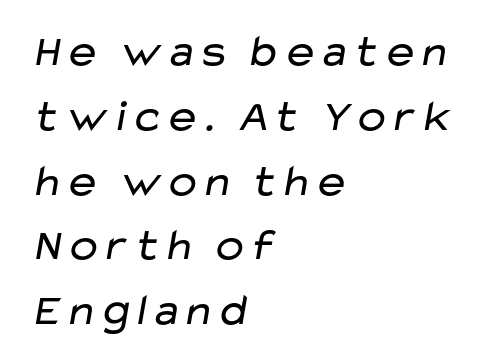
Q: Is the text bold? A: No.
Q: Is the typeface a serif or a sans-serif typeface? A: Sans-serif.
Q: Is the text underlined? A: No.
Q: How is the paragraph aligned? A: Left-aligned.
Q: Is the spacing between letters normal or unusually wide? A: Normal.
Q: Is the spacing between lines tight, normal or loose? A: Normal.
Q: Width (condensed, normal, or wide)? A: Wide.
Q: Stroke contrast? A: Low.
Q: x-height? A: Medium.
Q: Monospaced? A: No.
